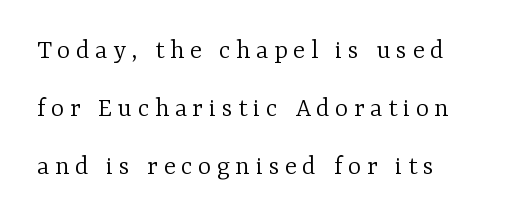
The image shows 28 px light serif type, upright; set loose line spacing (2.07x), unusually wide letter spacing (+0.2 em), not underlined; low stroke contrast and a medium x-height.
